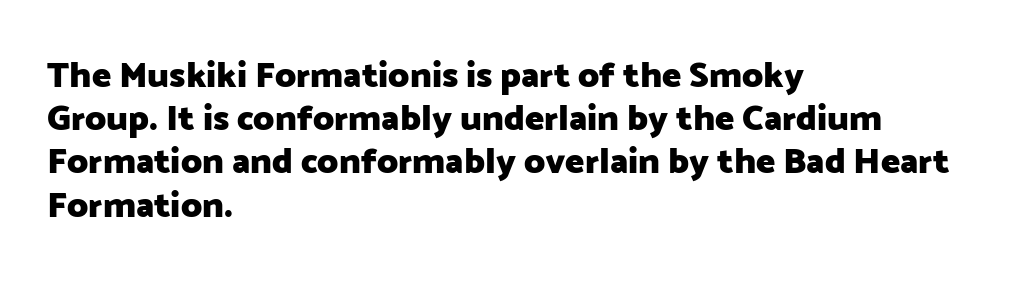
Q: Is the text bold? A: Yes.
Q: Is the text italic (slanted)? A: No, it is upright.
Q: Is the typeface a serif or a sans-serif typeface? A: Sans-serif.
Q: Is the text underlined? A: No.
Q: How is the paragraph aligned? A: Left-aligned.
Q: Is the spacing between letters normal or unusually wide? A: Normal.
Q: Width (condensed, normal, or wide)? A: Normal.
Q: Stroke contrast? A: Low.
Q: x-height? A: Medium.
Q: Monospaced? A: No.
